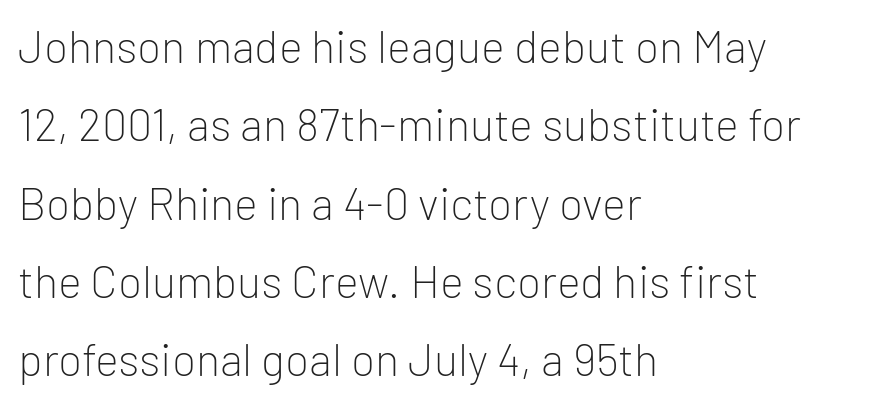
The image shows 45 px light sans-serif type, upright; set left-aligned, line spacing 1.74x, normal letter spacing, not underlined; low stroke contrast and a medium x-height.
